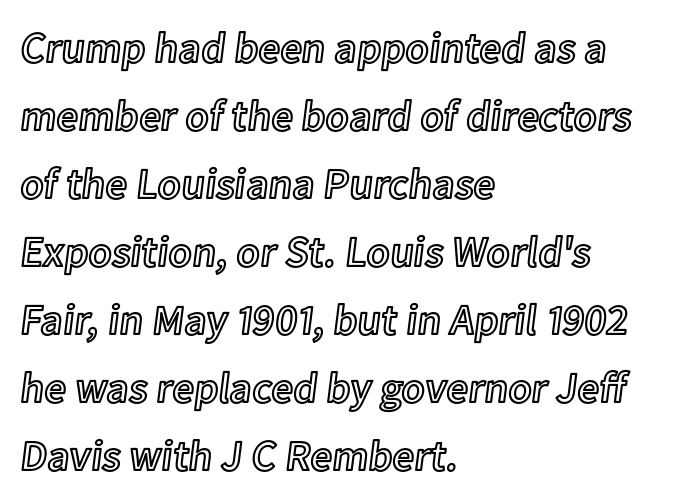
Q: Is the text italic (slanted)? A: Yes.
Q: Is the text underlined? A: No.
Q: How is the paragraph aligned? A: Left-aligned.
Q: Is the spacing between letters normal or unusually wide? A: Normal.
Q: Is the spacing between lines tight, normal or loose? A: Normal.
Q: Width (condensed, normal, or wide)? A: Normal.
Q: x-height? A: Medium.
Q: Monospaced? A: No.
